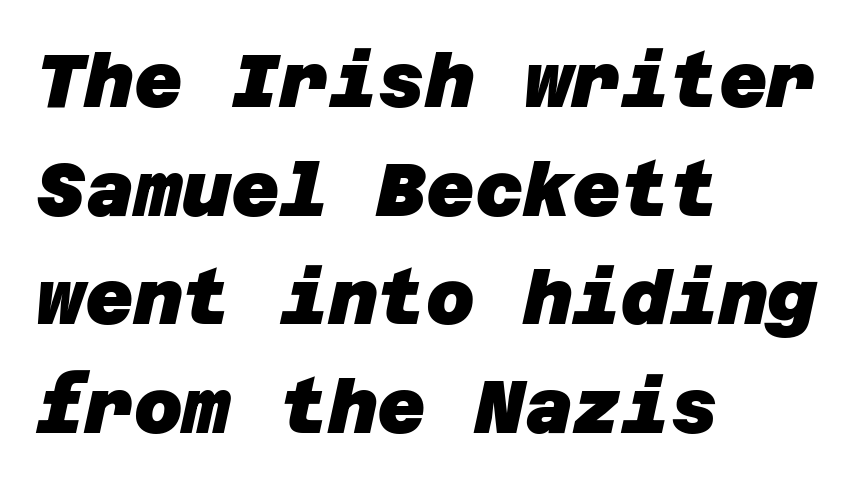
{"serif": "no", "bold": "yes", "weight": "heavy", "width": "normal", "stroke_contrast": "low", "x_height": "large", "underline": "no", "align": "left", "line_spacing": "normal", "line_spacing_ratio": 1.45, "letter_spacing": "normal", "letter_spacing_em": 0.0, "glyph_px": 75}
